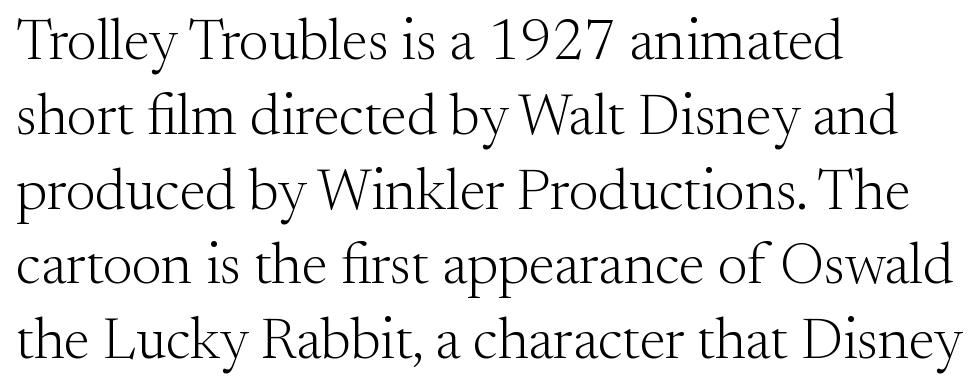
The image shows 58 px light serif type, upright; set left-aligned, normal line spacing (1.29x), normal letter spacing, not underlined; medium stroke contrast and a small x-height.
